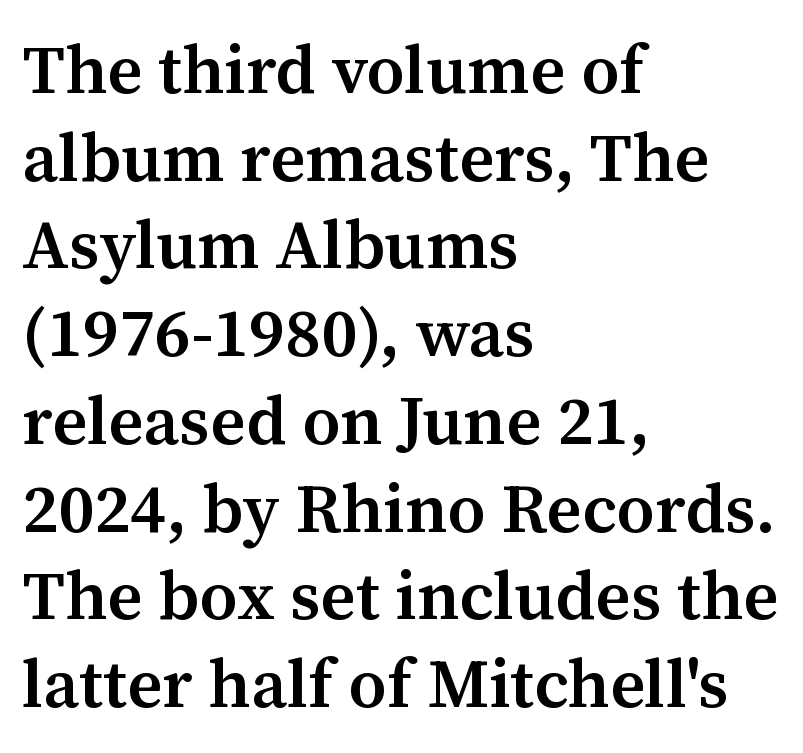
Q: Is the text bold? A: Semi-bold.
Q: Is the text italic (slanted)? A: No, it is upright.
Q: Is the typeface a serif or a sans-serif typeface? A: Serif.
Q: Is the text underlined? A: No.
Q: How is the paragraph aligned? A: Left-aligned.
Q: Is the spacing between letters normal or unusually wide? A: Normal.
Q: Is the spacing between lines tight, normal or loose? A: Normal.
Q: Width (condensed, normal, or wide)? A: Normal.
Q: Stroke contrast? A: Medium.
Q: x-height? A: Medium.
Q: Monospaced? A: No.
